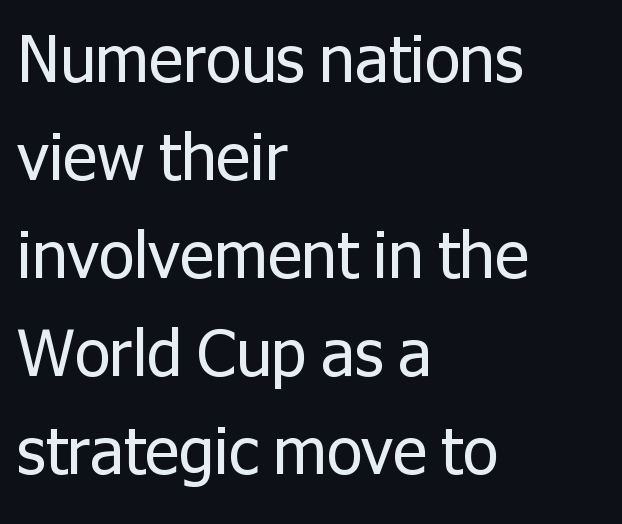
Q: Is the text bold? A: No.
Q: Is the text italic (slanted)? A: No, it is upright.
Q: Is the typeface a serif or a sans-serif typeface? A: Sans-serif.
Q: Is the text underlined? A: No.
Q: How is the paragraph aligned? A: Left-aligned.
Q: Is the spacing between letters normal or unusually wide? A: Normal.
Q: Is the spacing between lines tight, normal or loose? A: Normal.
Q: Width (condensed, normal, or wide)? A: Normal.
Q: Stroke contrast? A: Low.
Q: x-height? A: Medium.
Q: Monospaced? A: No.
